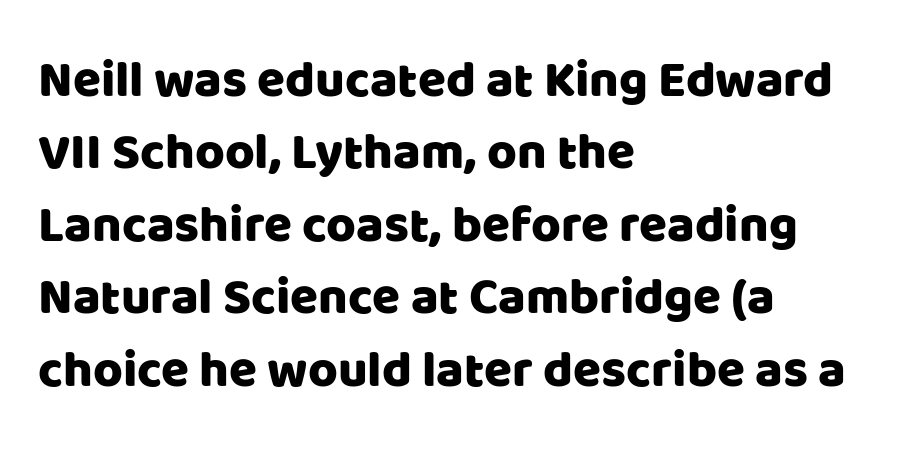
In terms of posture, this sample is upright. Interline gaps are of average width in this sample. In CSS terms this would be text-align: left. No word sits above an underline. The letters advance in unequal steps, a hallmark of proportional type.
